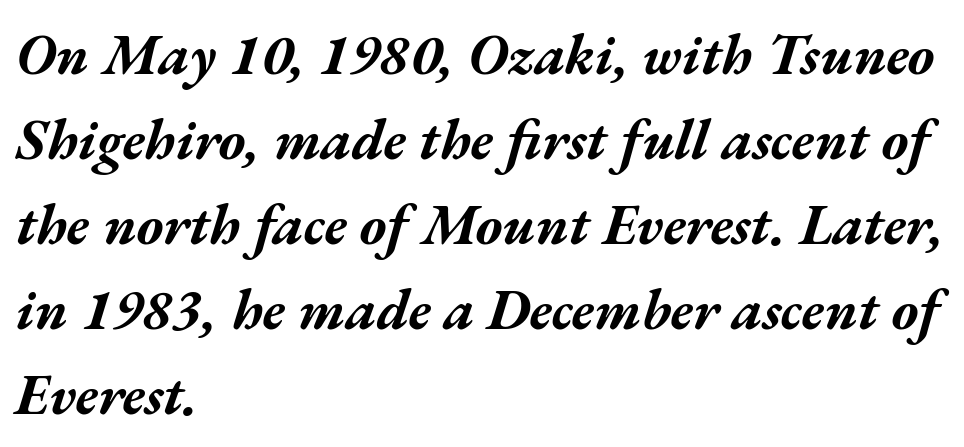
{"italic": "yes", "lean": "right", "slant_degrees": 17, "bold": "yes", "weight": "bold", "width": "wide", "stroke_contrast": "medium", "x_height": "medium", "monospaced": "no", "underline": "no", "align": "left", "line_spacing": "normal", "line_spacing_ratio": 1.49, "letter_spacing": "normal", "letter_spacing_em": 0.0, "glyph_px": 57}
